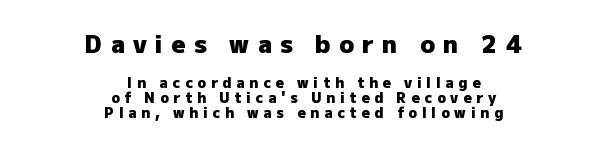
This sample is center-justified, so both line endings float freely. Honestly, there is no underline to notice here at all. The lettering stays uniformly vertical, giving the passage a roman look. In terms of leading, this rendering errs on the cramped side. Typesetter's note — upper block bumped up in size, lower block left smaller.
